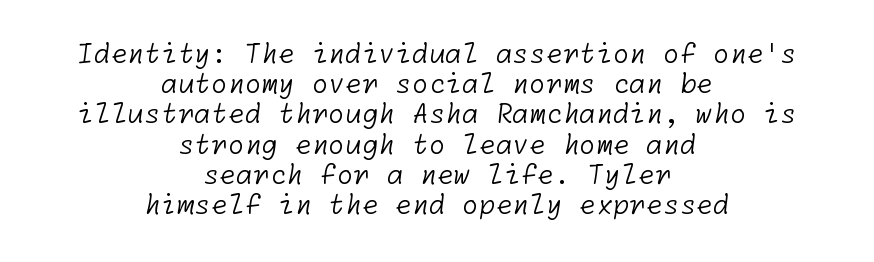
{"bold": "no", "underline": "no", "align": "center", "line_spacing": "tight", "line_spacing_ratio": 1.12, "letter_spacing": "normal", "letter_spacing_em": 0.0, "glyph_px": 27}
